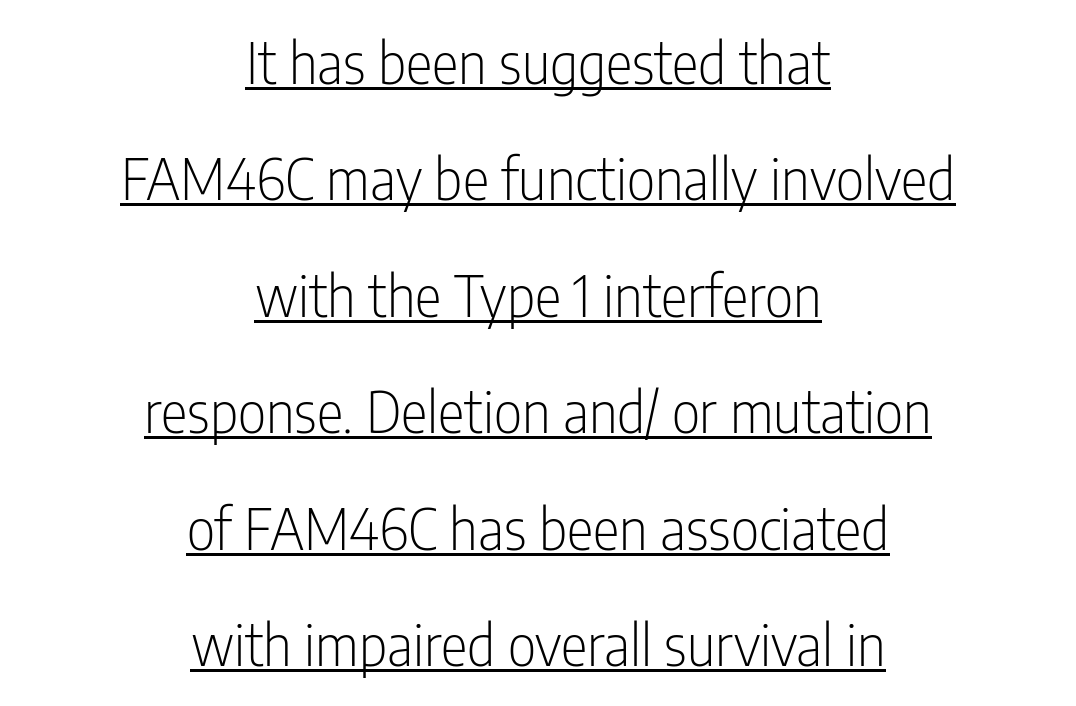
{"serif": "no", "italic": "no", "bold": "no", "weight": "light", "width": "condensed", "stroke_contrast": "low", "x_height": "medium", "monospaced": "no", "underline": "yes", "align": "center", "line_spacing": "loose", "line_spacing_ratio": 2.08, "letter_spacing": "normal", "letter_spacing_em": 0.0, "glyph_px": 56}
